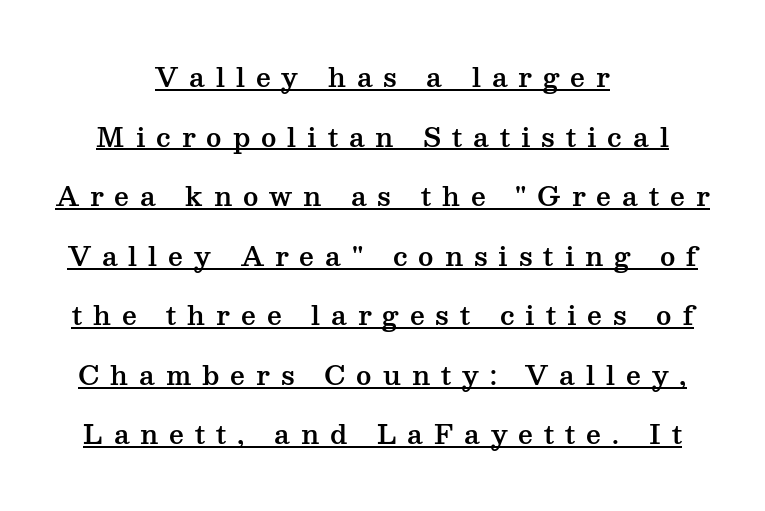
Q: Is the text italic (slanted)? A: No, it is upright.
Q: Is the text underlined? A: Yes.
Q: How is the paragraph aligned? A: Centered.
Q: Is the spacing between letters normal or unusually wide? A: Unusually wide.
Q: Is the spacing between lines tight, normal or loose? A: Loose.
